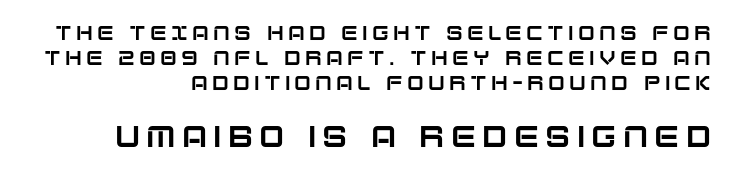
{"serif": "no", "italic": "no", "width": "normal", "stroke_contrast": "low", "x_height": "large", "monospaced": "no", "underline": "no", "align": "right", "line_spacing": "normal", "line_spacing_ratio": 1.25, "letter_spacing": "wide", "letter_spacing_em": 0.21, "larger_block": "second", "size_ratio": 1.5, "glyph_px": 30}
